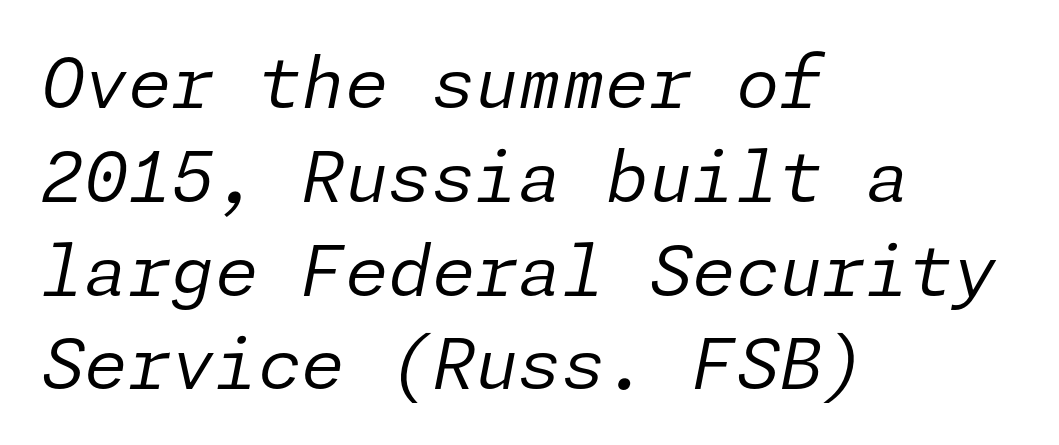
The image shows 70 px regular-weight type, italic (leaning right); set left-aligned, normal line spacing (1.34x), normal letter spacing, not underlined; low stroke contrast and a medium x-height.
